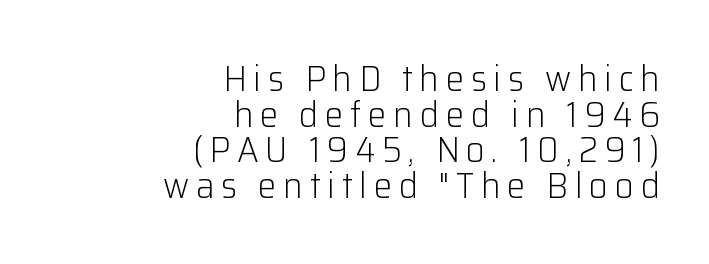
Q: Is the text bold? A: No.
Q: Is the text italic (slanted)? A: No, it is upright.
Q: Is the typeface a serif or a sans-serif typeface? A: Sans-serif.
Q: Is the text underlined? A: No.
Q: How is the paragraph aligned? A: Right-aligned.
Q: Is the spacing between lines tight, normal or loose? A: Tight.
Q: Width (condensed, normal, or wide)? A: Normal.
Q: Stroke contrast? A: Low.
Q: x-height? A: Medium.
Q: Monospaced? A: No.
